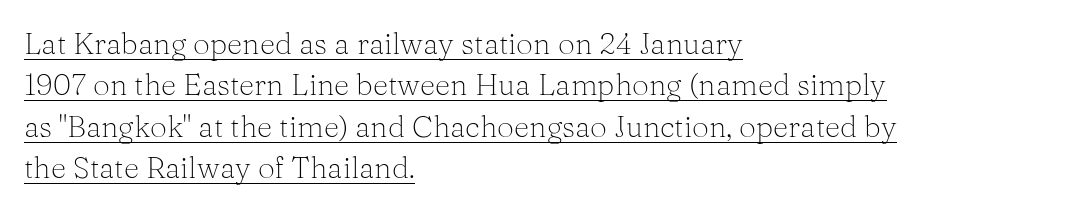
{"serif": "yes", "italic": "no", "bold": "no", "weight": "light", "width": "normal", "stroke_contrast": "medium", "x_height": "medium", "monospaced": "no", "underline": "yes", "align": "left", "line_spacing": "normal", "line_spacing_ratio": 1.38, "letter_spacing": "normal", "letter_spacing_em": 0.0, "glyph_px": 30}
